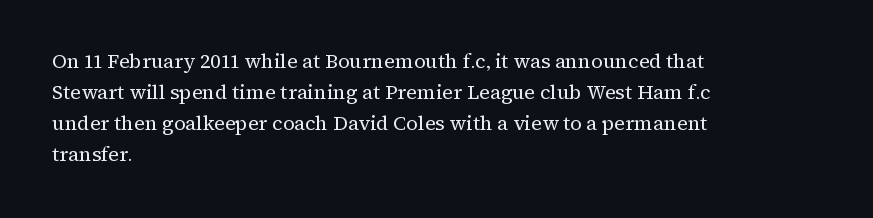
Q: Is the text bold? A: No.
Q: Is the text italic (slanted)? A: No, it is upright.
Q: Is the text underlined? A: No.
Q: How is the paragraph aligned? A: Left-aligned.
Q: Is the spacing between letters normal or unusually wide? A: Normal.
Q: Is the spacing between lines tight, normal or loose? A: Normal.
